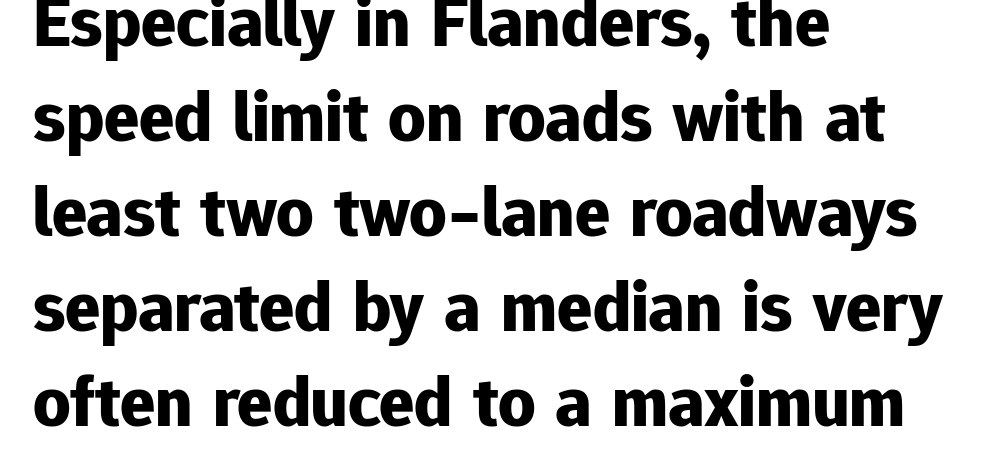
{"serif": "no", "italic": "no", "bold": "yes", "weight": "bold", "width": "normal", "stroke_contrast": "low", "x_height": "medium", "monospaced": "no", "underline": "no", "align": "left", "line_spacing": "normal", "line_spacing_ratio": 1.3, "letter_spacing": "normal", "letter_spacing_em": 0.0, "glyph_px": 73}
